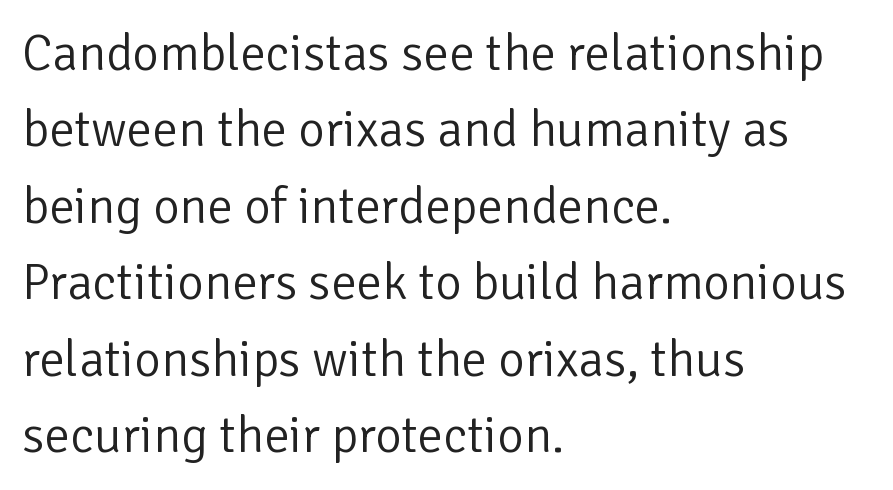
Q: Is the text bold? A: No.
Q: Is the text italic (slanted)? A: No, it is upright.
Q: Is the typeface a serif or a sans-serif typeface? A: Sans-serif.
Q: Is the text underlined? A: No.
Q: How is the paragraph aligned? A: Left-aligned.
Q: Is the spacing between letters normal or unusually wide? A: Normal.
Q: Is the spacing between lines tight, normal or loose? A: Normal.
Q: Width (condensed, normal, or wide)? A: Normal.
Q: Stroke contrast? A: Low.
Q: x-height? A: Medium.
Q: Monospaced? A: No.
